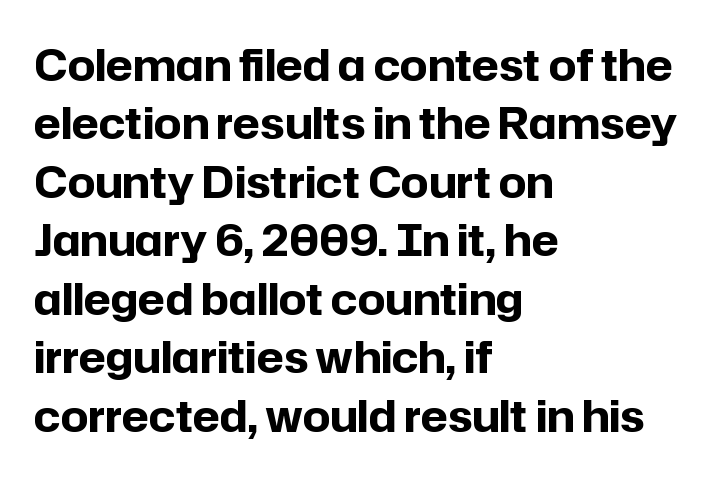
{"serif": "no", "italic": "no", "bold": "yes", "weight": "bold", "width": "normal", "stroke_contrast": "low", "x_height": "medium", "monospaced": "no", "underline": "no", "align": "left", "line_spacing": "normal", "line_spacing_ratio": 1.36, "letter_spacing": "normal", "letter_spacing_em": 0.0, "glyph_px": 43}
